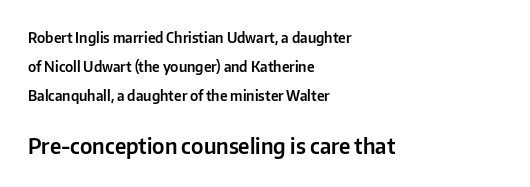
The image shows 21 px text type, upright; set left-aligned, loose line spacing (2.07x), normal letter spacing, not underlined; the second (bottom) block is 1.5x larger.
